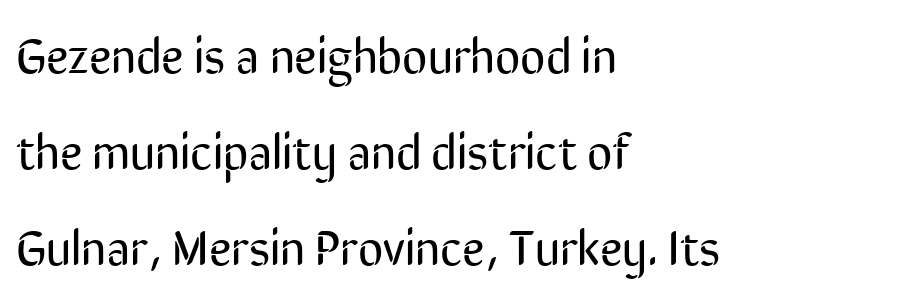
The horizontal fit of the characters is conventional and even. Each letter's strokes conclude bluntly, with no projecting serifs. The leading is generous, giving the passage an open texture. Designer's note — italics off, roman on.
